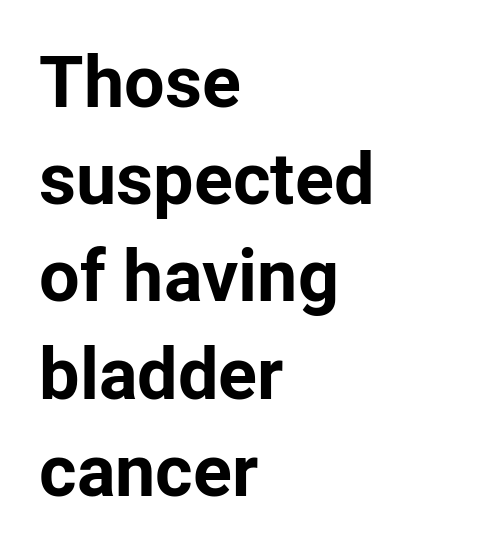
Is this a sans? Yes — the strokes have no serifs. The setting favours the left margin, as ordinary paragraphs usually do. Think of a printed novel: that variable character pitch is what you see here. Notice how thick the strokes are: this is what a full bold looks like. The typography opts for an upright posture over an oblique one. Unmarked baselines from the first word to the last.
